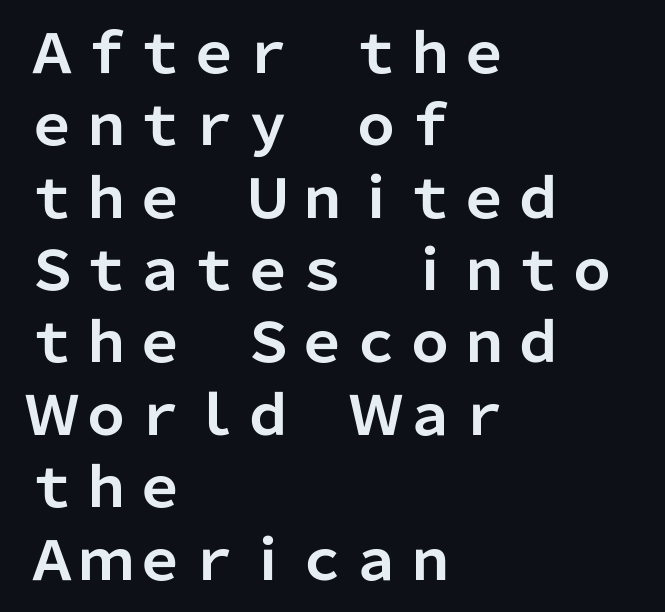
Q: Is the text bold? A: Yes.
Q: Is the text italic (slanted)? A: No, it is upright.
Q: Is the typeface a serif or a sans-serif typeface? A: Sans-serif.
Q: Is the text underlined? A: No.
Q: How is the paragraph aligned? A: Left-aligned.
Q: Is the spacing between letters normal or unusually wide? A: Normal.
Q: Is the spacing between lines tight, normal or loose? A: Normal.
Q: Width (condensed, normal, or wide)? A: Normal.
Q: Stroke contrast? A: Low.
Q: x-height? A: Medium.
Q: Monospaced? A: No.
